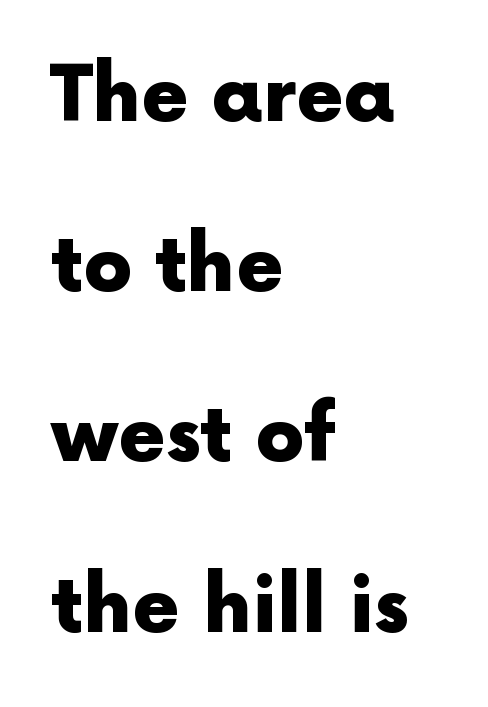
The image shows 77 px heavy sans-serif type, upright; set left-aligned, loose line spacing (2.21x), normal letter spacing, not underlined; a medium x-height.
